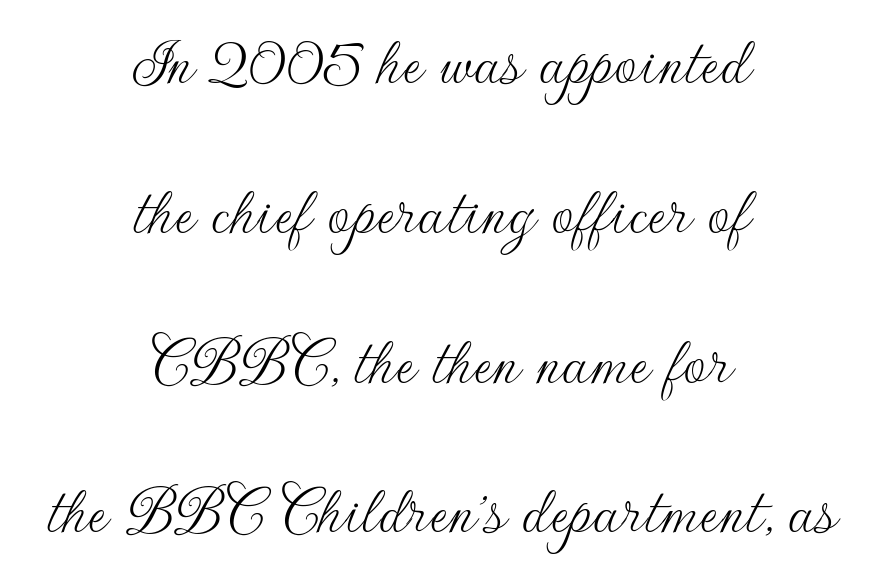
Q: Is the text bold? A: No.
Q: Is the text italic (slanted)? A: Yes.
Q: Is the typeface a serif or a sans-serif typeface? A: Sans-serif.
Q: Is the text underlined? A: No.
Q: How is the paragraph aligned? A: Centered.
Q: Is the spacing between letters normal or unusually wide? A: Normal.
Q: Is the spacing between lines tight, normal or loose? A: Loose.
Q: Width (condensed, normal, or wide)? A: Normal.
Q: Stroke contrast? A: Low.
Q: x-height? A: Small.
Q: Monospaced? A: No.
